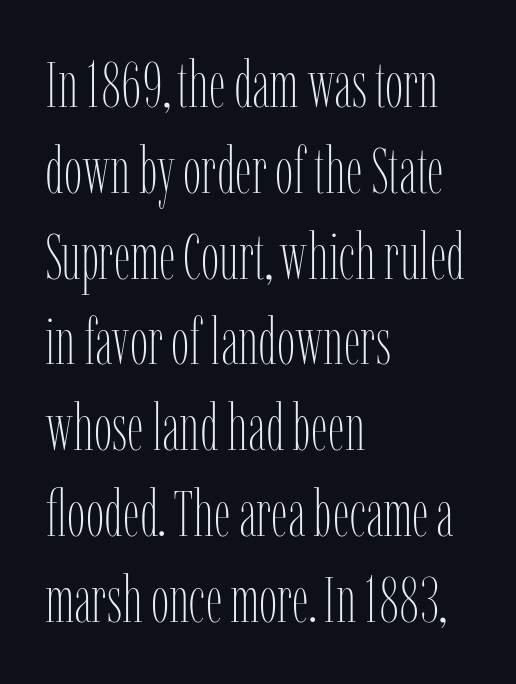
The image shows 65 px thin, condensed type, upright; set left-aligned, normal line spacing (1.32x), normal letter spacing, not underlined; low stroke contrast and a medium x-height.
